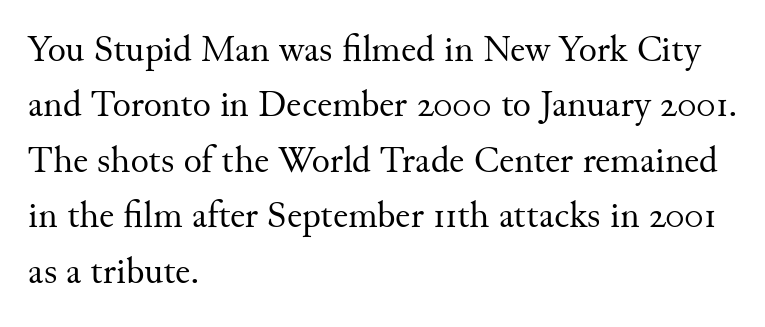
The letters advance in unequal steps, a hallmark of proportional type. The lines in this sample share a left origin and differ only in where they stop. How are the letters spaced? Ordinarily, with no added tracking. This sample uses a serif face.
